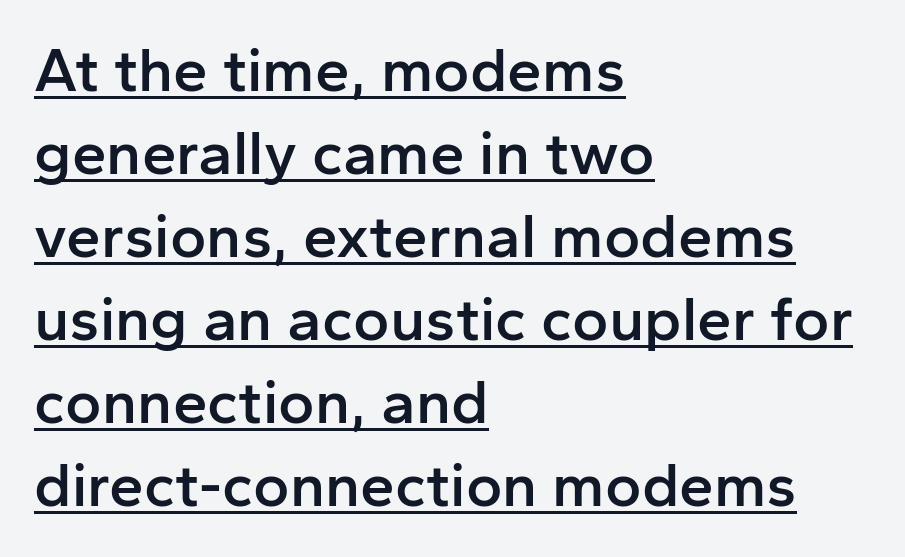
Q: Is the text bold? A: Semi-bold.
Q: Is the text italic (slanted)? A: No, it is upright.
Q: Is the typeface a serif or a sans-serif typeface? A: Sans-serif.
Q: Is the text underlined? A: Yes.
Q: How is the paragraph aligned? A: Left-aligned.
Q: Is the spacing between letters normal or unusually wide? A: Normal.
Q: Is the spacing between lines tight, normal or loose? A: Normal.
Q: Width (condensed, normal, or wide)? A: Normal.
Q: Stroke contrast? A: Low.
Q: x-height? A: Medium.
Q: Monospaced? A: No.
